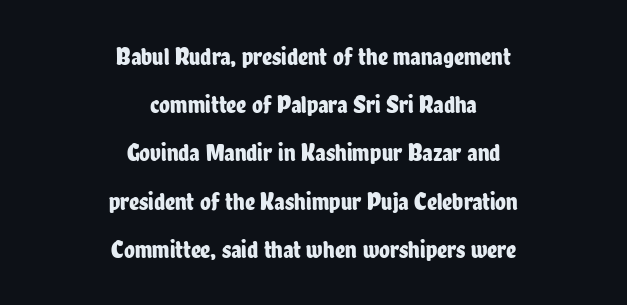
{"italic": "no", "underline": "no", "align": "center", "line_spacing": "loose", "line_spacing_ratio": 1.93, "letter_spacing": "normal", "letter_spacing_em": 0.0, "glyph_px": 25}
